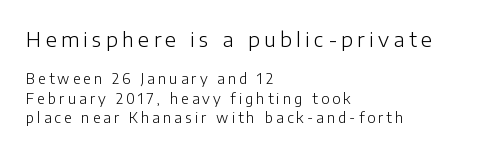
Q: Is the text bold? A: No.
Q: Is the text italic (slanted)? A: No, it is upright.
Q: Is the text underlined? A: No.
Q: How is the paragraph aligned? A: Left-aligned.
Q: Is the spacing between letters normal or unusually wide? A: Unusually wide.
Q: Is the spacing between lines tight, normal or loose? A: Normal.
Q: Which block of text is set in a larger size, the first (top) or the second (bottom)? A: The first (top) one.
